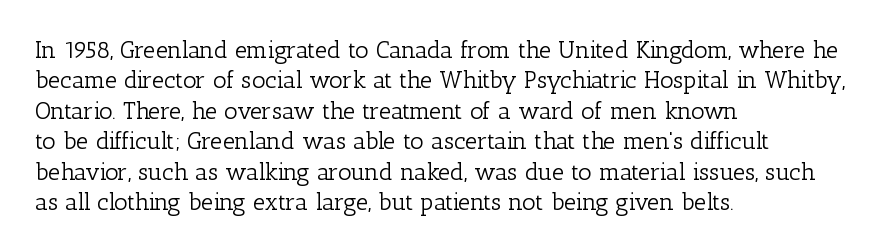
Q: Is the text bold? A: No.
Q: Is the text italic (slanted)? A: No, it is upright.
Q: Is the text underlined? A: No.
Q: How is the paragraph aligned? A: Left-aligned.
Q: Is the spacing between letters normal or unusually wide? A: Normal.
Q: Is the spacing between lines tight, normal or loose? A: Normal.
